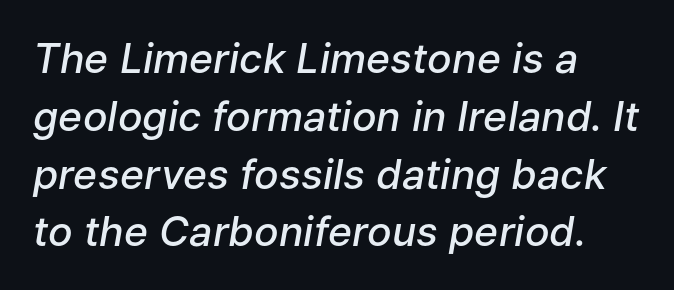
The image shows 41 px semibold type, italic (leaning right); set left-aligned, normal line spacing (1.41x), normal letter spacing, not underlined; low stroke contrast and a medium x-height.
